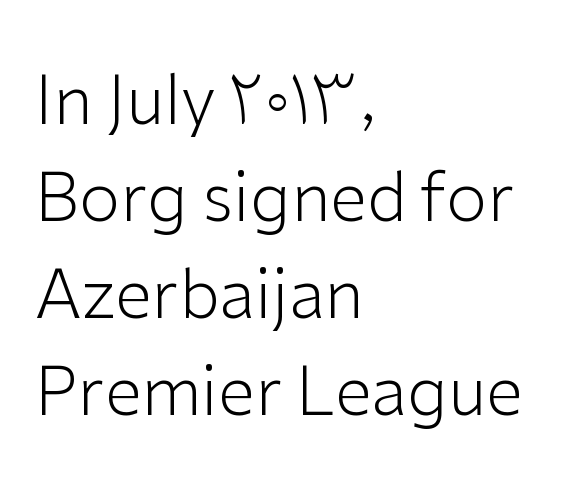
Q: Is the text bold? A: No.
Q: Is the text italic (slanted)? A: No, it is upright.
Q: Is the typeface a serif or a sans-serif typeface? A: Sans-serif.
Q: Is the text underlined? A: No.
Q: How is the paragraph aligned? A: Left-aligned.
Q: Is the spacing between letters normal or unusually wide? A: Normal.
Q: Is the spacing between lines tight, normal or loose? A: Normal.
Q: Width (condensed, normal, or wide)? A: Normal.
Q: Stroke contrast? A: Low.
Q: x-height? A: Medium.
Q: Monospaced? A: No.
